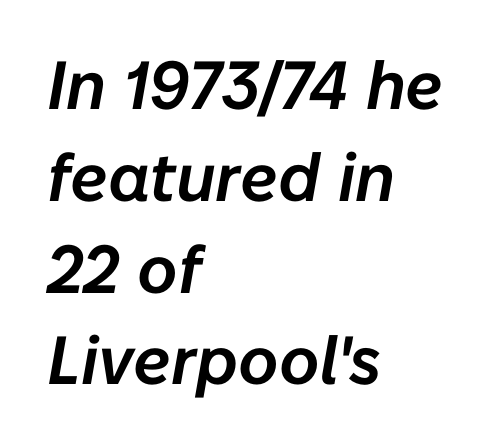
Q: Is the text italic (slanted)? A: Yes, it leans right by about 10 degrees.
Q: Is the text underlined? A: No.
Q: How is the paragraph aligned? A: Left-aligned.
Q: Is the spacing between letters normal or unusually wide? A: Normal.
Q: Is the spacing between lines tight, normal or loose? A: Normal.
Q: Width (condensed, normal, or wide)? A: Normal.
Q: Stroke contrast? A: Low.
Q: x-height? A: Medium.
Q: Monospaced? A: No.
